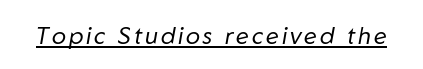
Q: Is the text bold? A: No.
Q: Is the text italic (slanted)? A: Yes, it leans right by about 10 degrees.
Q: Is the text underlined? A: Yes.
